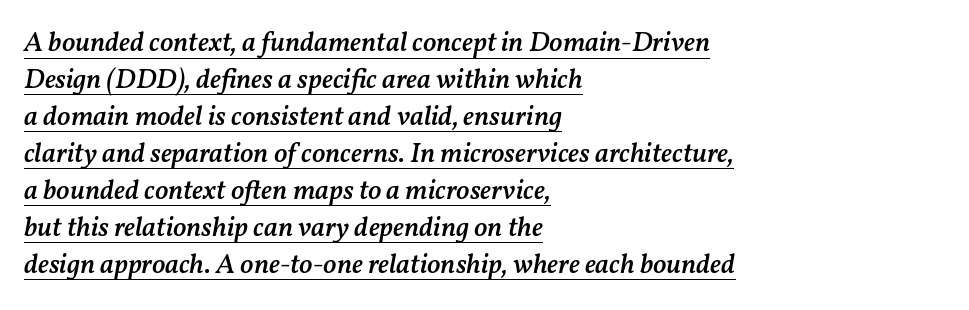
The glyphs have the mass of a demibold cut, below bold. Alignment: flush left. Is there an underline? Yes — a line sits under the letters. Vertically, the passage feels balanced, rows spaced as you'd expect.
